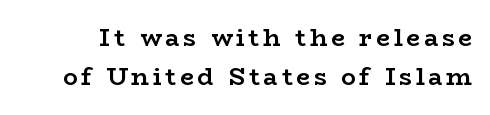
The image shows 24 px bold type, upright; set normal line spacing (1.64x), not underlined.
